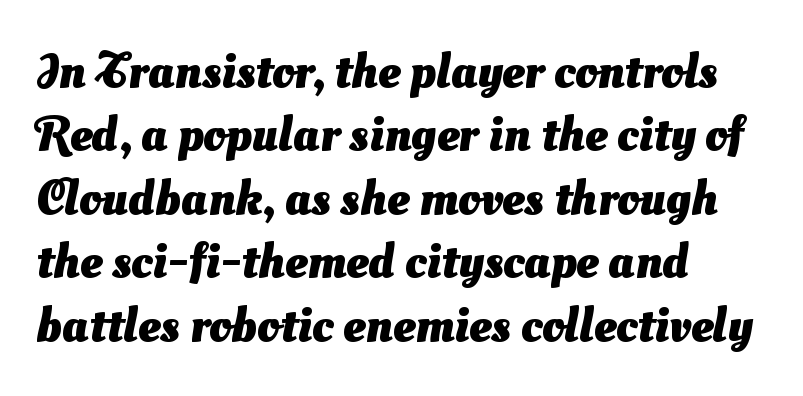
Q: Is the text bold? A: Yes.
Q: Is the typeface a serif or a sans-serif typeface? A: Sans-serif.
Q: Is the text underlined? A: No.
Q: How is the paragraph aligned? A: Left-aligned.
Q: Is the spacing between letters normal or unusually wide? A: Normal.
Q: Is the spacing between lines tight, normal or loose? A: Normal.
Q: Width (condensed, normal, or wide)? A: Normal.
Q: Stroke contrast? A: Medium.
Q: x-height? A: Small.
Q: Monospaced? A: No.
